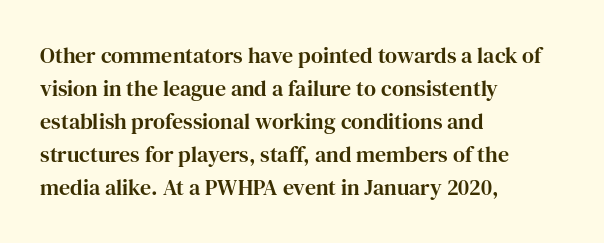
The image shows 22 px text type, upright; set left-aligned, normal line spacing (1.5x), normal letter spacing, not underlined.
